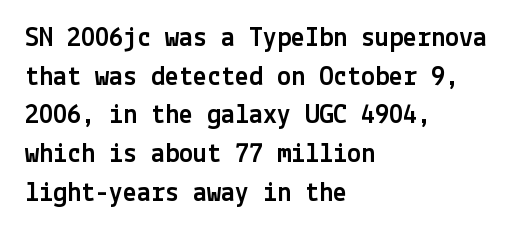
Q: Is the text italic (slanted)? A: No, it is upright.
Q: Is the typeface a serif or a sans-serif typeface? A: Sans-serif.
Q: Is the text underlined? A: No.
Q: How is the paragraph aligned? A: Left-aligned.
Q: Is the spacing between letters normal or unusually wide? A: Normal.
Q: Is the spacing between lines tight, normal or loose? A: Normal.
Q: Width (condensed, normal, or wide)? A: Normal.
Q: x-height? A: Medium.
